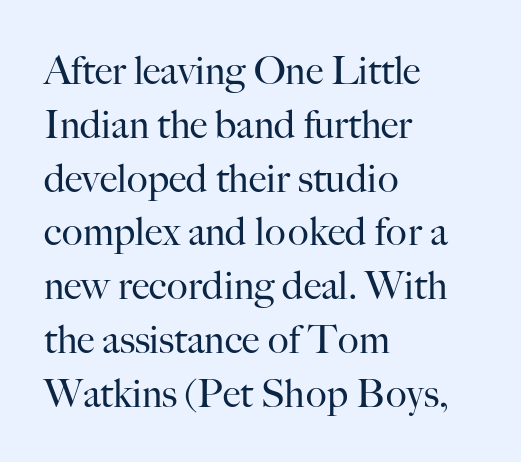
Q: Is the text bold? A: No.
Q: Is the text italic (slanted)? A: No, it is upright.
Q: Is the typeface a serif or a sans-serif typeface? A: Serif.
Q: Is the text underlined? A: No.
Q: How is the paragraph aligned? A: Left-aligned.
Q: Is the spacing between letters normal or unusually wide? A: Normal.
Q: Is the spacing between lines tight, normal or loose? A: Normal.
Q: Width (condensed, normal, or wide)? A: Normal.
Q: Stroke contrast? A: High.
Q: x-height? A: Small.
Q: Monospaced? A: No.
